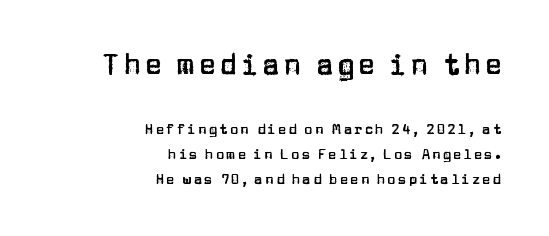
Q: Is the text italic (slanted)? A: No, it is upright.
Q: Is the typeface a serif or a sans-serif typeface? A: Sans-serif.
Q: Is the text underlined? A: No.
Q: How is the paragraph aligned? A: Right-aligned.
Q: Which block of text is set in a larger size, the first (top) or the second (bottom)? A: The first (top) one.
Q: Width (condensed, normal, or wide)? A: Normal.
Q: Stroke contrast? A: Low.
Q: x-height? A: Large.
Q: Monospaced? A: No.
